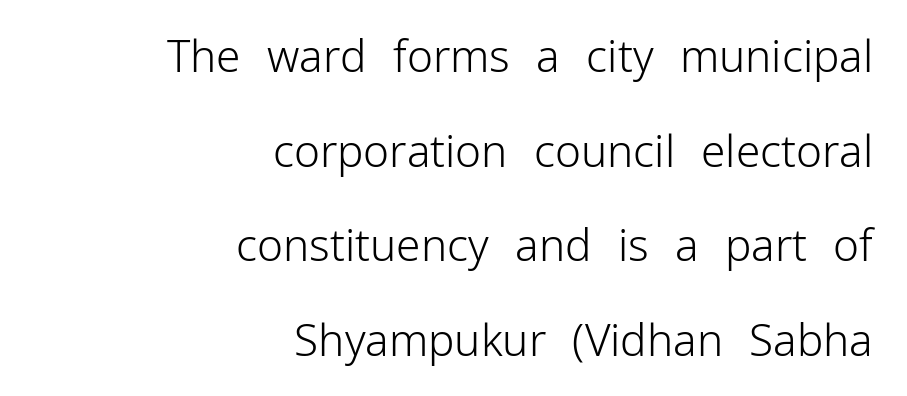
The image shows 44 px light sans-serif type, upright; set right-aligned, loose line spacing (2.15x), normal letter spacing, not underlined; low stroke contrast and a medium x-height.
